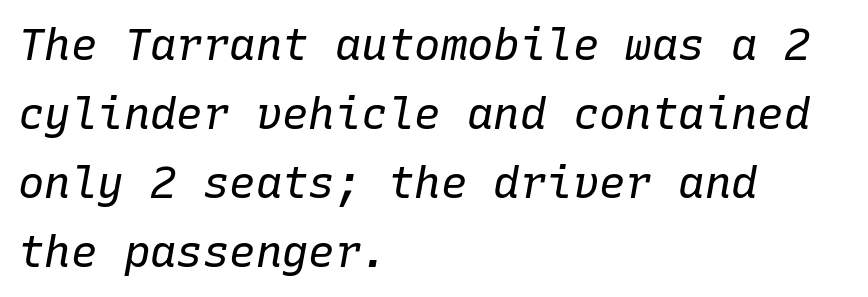
These lines are set flush left with a ragged right edge. Plain, unruled lines of type. This is not heavy type; no bold has been used. Each new line begins a customary step beneath the previous one.
